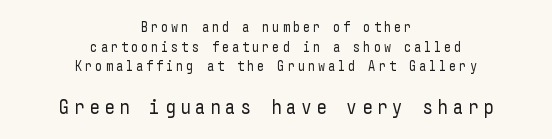
Q: Is the text bold? A: No.
Q: Is the text italic (slanted)? A: No, it is upright.
Q: Is the text underlined? A: No.
Q: How is the paragraph aligned? A: Centered.
Q: Is the spacing between letters normal or unusually wide? A: Unusually wide.
Q: Is the spacing between lines tight, normal or loose? A: Normal.
Q: Which block of text is set in a larger size, the first (top) or the second (bottom)? A: The second (bottom) one.
